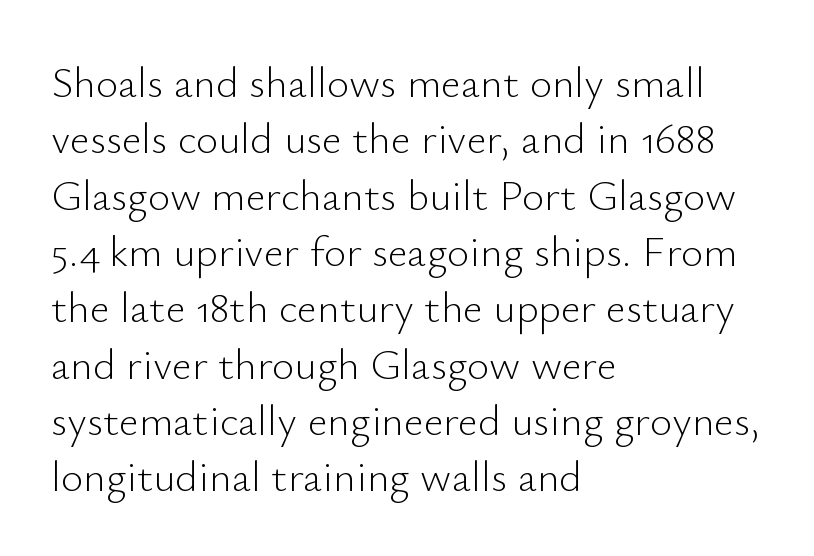
Each new line begins a customary step beneath the previous one. The cut favours lightness, reaching ordinary text weight at its darkest. Here the designer chose a conventional face with non-uniform glyph widths. The face used here is rendered with its standard letterfit.
